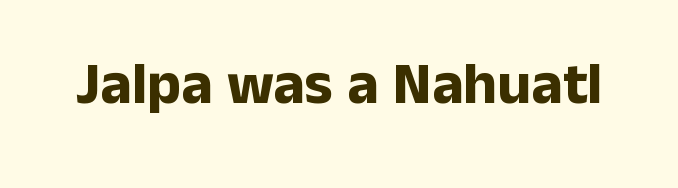
Does extra space separate the letters? No, they use regular spacing. Are there feet on the stems? There aren't — it's a sans. Here the designer chose a conventional face with non-uniform glyph widths. Letters rest on an invisible, unmarked baseline. The letters stand upright; this is a roman face.
